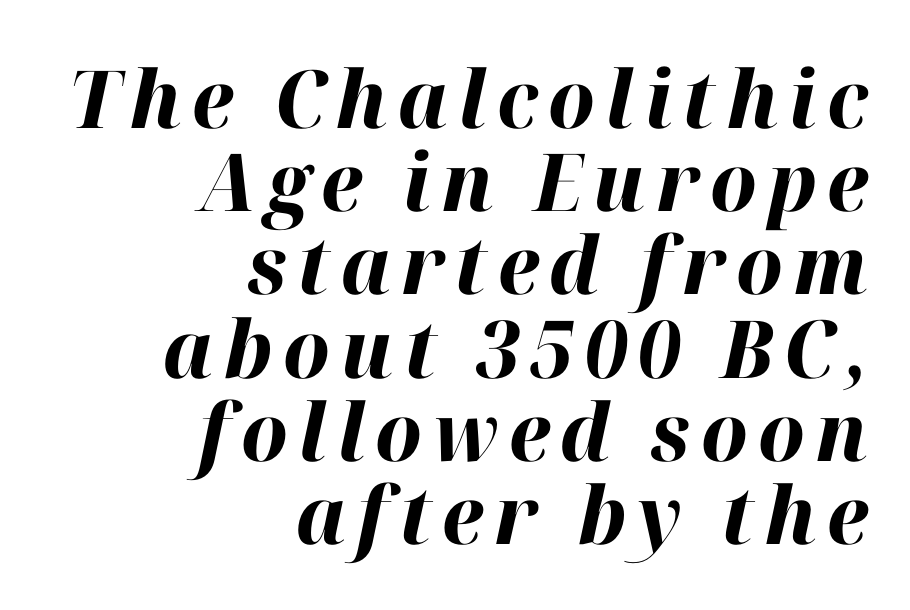
Q: Is the text bold? A: Yes.
Q: Is the text italic (slanted)? A: Yes, it leans right by about 12 degrees.
Q: Is the text underlined? A: No.
Q: How is the paragraph aligned? A: Right-aligned.
Q: Is the spacing between lines tight, normal or loose? A: Tight.
Q: Width (condensed, normal, or wide)? A: Normal.
Q: Stroke contrast? A: High.
Q: x-height? A: Medium.
Q: Monospaced? A: No.
